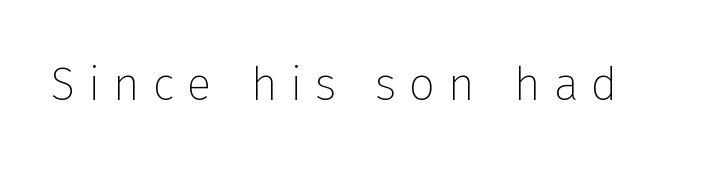
Q: Is the text bold? A: No.
Q: Is the text italic (slanted)? A: No, it is upright.
Q: Is the typeface a serif or a sans-serif typeface? A: Sans-serif.
Q: Is the text underlined? A: No.
Q: Is the spacing between letters normal or unusually wide? A: Unusually wide.
Q: Width (condensed, normal, or wide)? A: Normal.
Q: Stroke contrast? A: Low.
Q: x-height? A: Medium.
Q: Monospaced? A: No.
